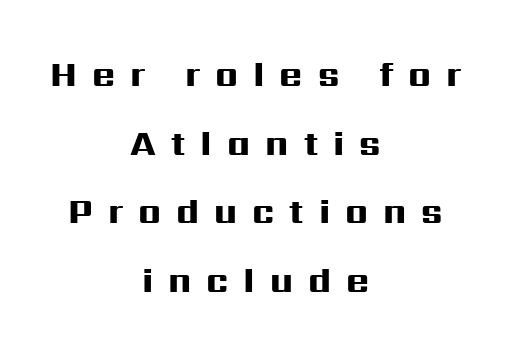
The image shows 35 px heavy, wide sans-serif type, upright; set centered, loose line spacing (1.96x), unusually wide letter spacing (+0.43 em), not underlined; high stroke contrast and a medium x-height.
